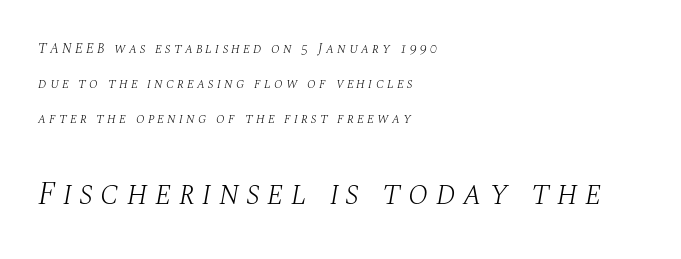
Letters have the restrained weight of plain body copy at most. Typographically, this falls in the serif category. Someone cranked the tracking dial way up on this one. Lines of text with bare space underneath. Caption: upper text group reduced, lower text group enlarged. In CSS terms this would be text-align: left.
